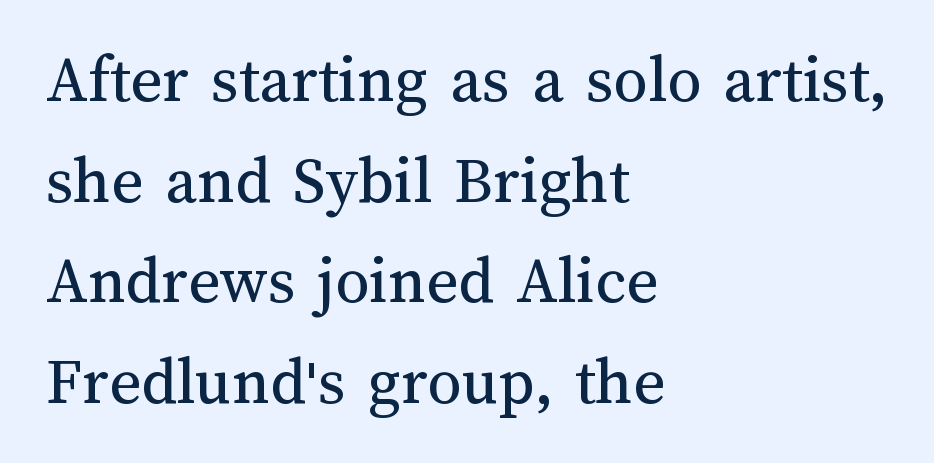
Q: Is the text bold? A: No.
Q: Is the text italic (slanted)? A: No, it is upright.
Q: Is the text underlined? A: No.
Q: How is the paragraph aligned? A: Left-aligned.
Q: Is the spacing between letters normal or unusually wide? A: Normal.
Q: Is the spacing between lines tight, normal or loose? A: Normal.
Q: Width (condensed, normal, or wide)? A: Normal.
Q: Stroke contrast? A: Medium.
Q: x-height? A: Medium.
Q: Monospaced? A: No.
